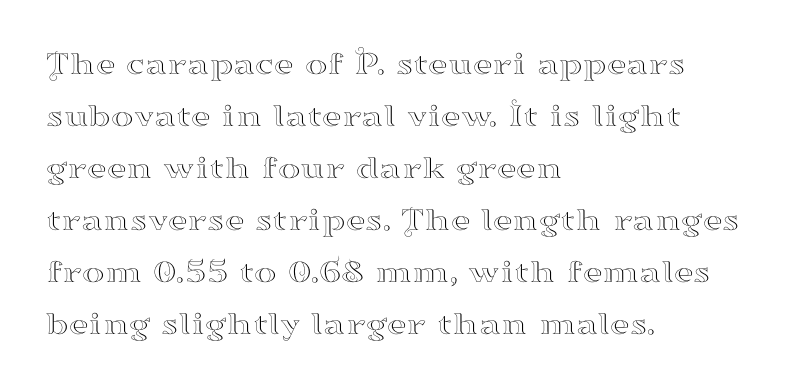
The image shows 34 px wide serif type, upright; set left-aligned, normal line spacing (1.53x), normal letter spacing, not underlined; high stroke contrast and a small x-height.
